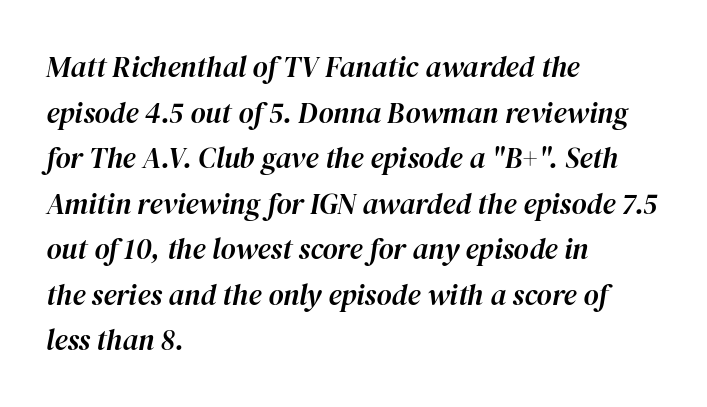
The horizontal fit of the characters is conventional and even. The specimen omits any rule beneath the text block's lines. Notice how the stems are inclined rather than vertical — that's the hallmark of italics. The letters advance in unequal steps, a hallmark of proportional type.
